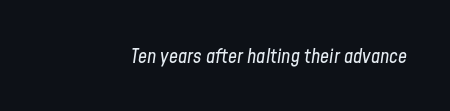
Type without underlining. This rendering leaves character spacing at its baseline value. Each stroke keeps to a modest, everyday thickness or less. There's an unmistakable incline to the writing here.
